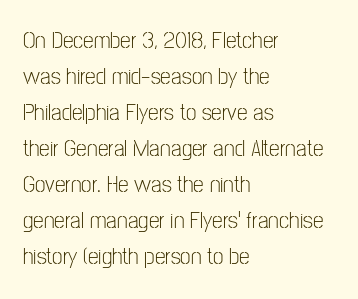
The image shows 24 px text type, upright; set left-aligned, normal line spacing (1.5x), normal letter spacing, not underlined.
